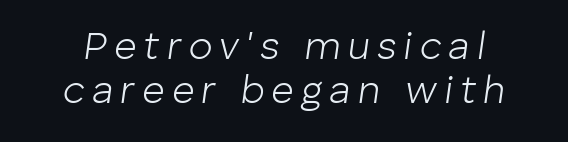
Students, observe: this is what under-led, compact text looks like. The font's italic variant was chosen for this text. Letters rest on an invisible, unmarked baseline. The weight tops out at a normal text grade. Proportional: the letters do not fall into vertical columns.
